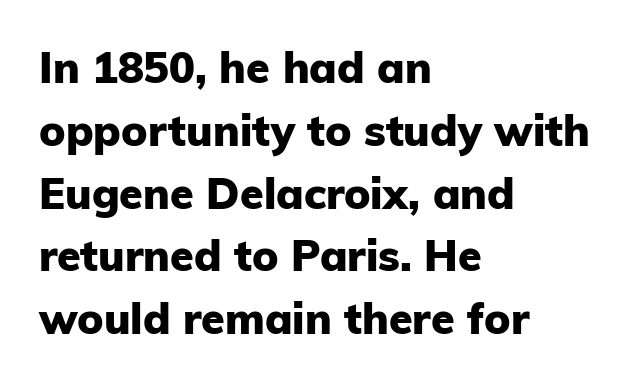
Q: Is the text bold? A: Yes.
Q: Is the text italic (slanted)? A: No, it is upright.
Q: Is the typeface a serif or a sans-serif typeface? A: Sans-serif.
Q: Is the text underlined? A: No.
Q: How is the paragraph aligned? A: Left-aligned.
Q: Is the spacing between letters normal or unusually wide? A: Normal.
Q: Is the spacing between lines tight, normal or loose? A: Normal.
Q: Width (condensed, normal, or wide)? A: Normal.
Q: Stroke contrast? A: Low.
Q: x-height? A: Medium.
Q: Monospaced? A: No.
